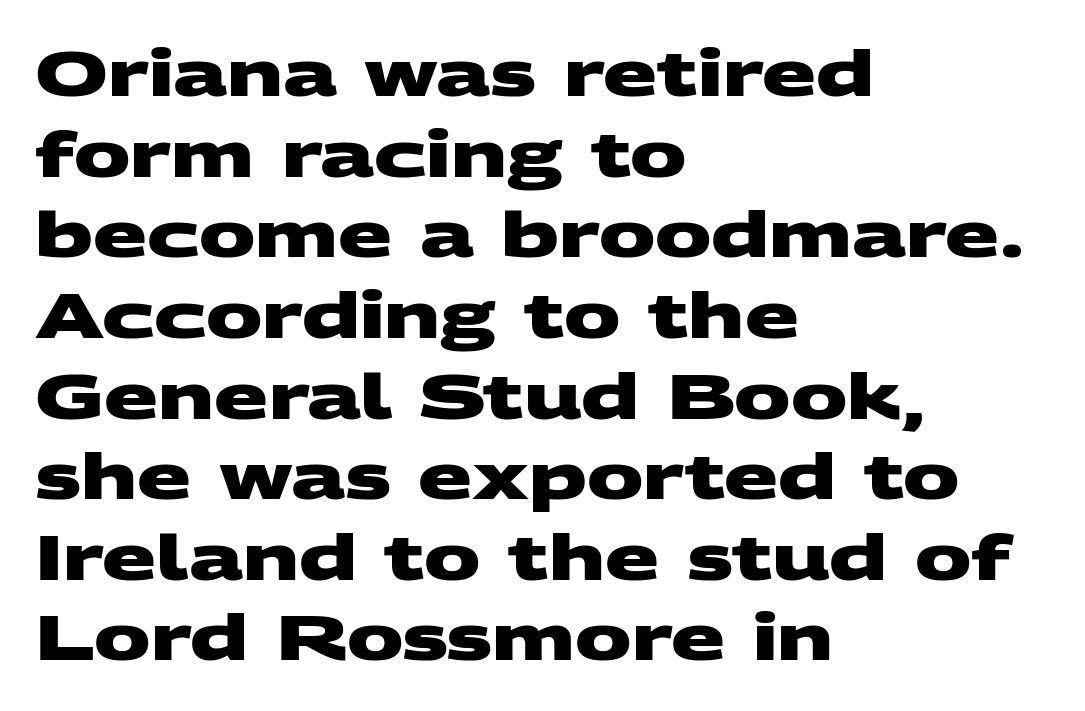
Looks like regular typesetting: each glyph gets only the width it needs. There is no visible air inserted between adjacent glyphs. Each glyph is drawn with heavy, bold strokes. Typographically, this falls in the sans-serif category. The passage is arranged the way most books set body copy — flush left. The rows are spaced the way most documents space them.
